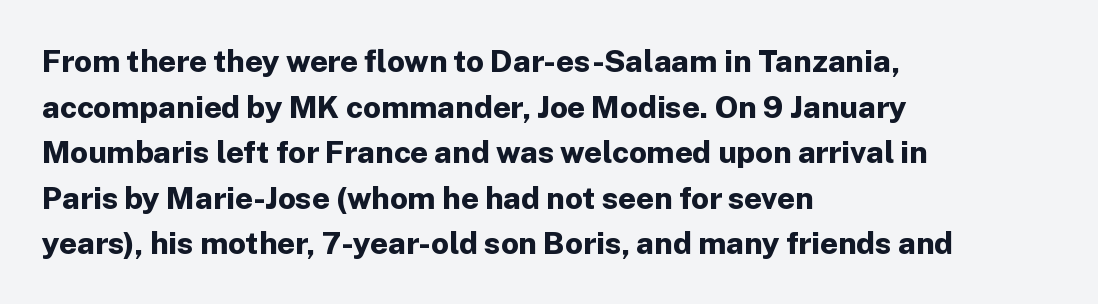
Q: Is the text bold? A: Yes.
Q: Is the text italic (slanted)? A: No, it is upright.
Q: Is the typeface a serif or a sans-serif typeface? A: Sans-serif.
Q: Is the text underlined? A: No.
Q: How is the paragraph aligned? A: Left-aligned.
Q: Is the spacing between letters normal or unusually wide? A: Normal.
Q: Is the spacing between lines tight, normal or loose? A: Normal.
Q: Width (condensed, normal, or wide)? A: Normal.
Q: Stroke contrast? A: Low.
Q: x-height? A: Medium.
Q: Monospaced? A: No.
